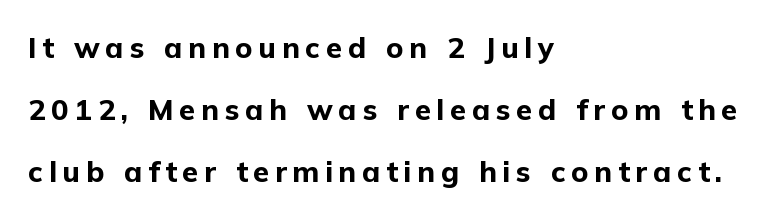
The letters advance in unequal steps, a hallmark of proportional type. Students, note that the glyphs here are deliberately spaced far apart. One glance says open: line gaps are wider than usual. Which margin do the lines hug? The left one — the right edge is uneven.
